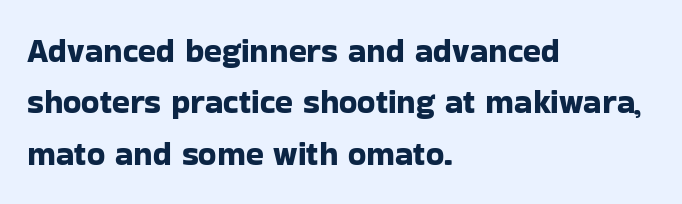
The image shows 33 px sans-serif type, upright; set left-aligned, normal line spacing (1.56x), normal letter spacing, not underlined; low stroke contrast and a medium x-height.
